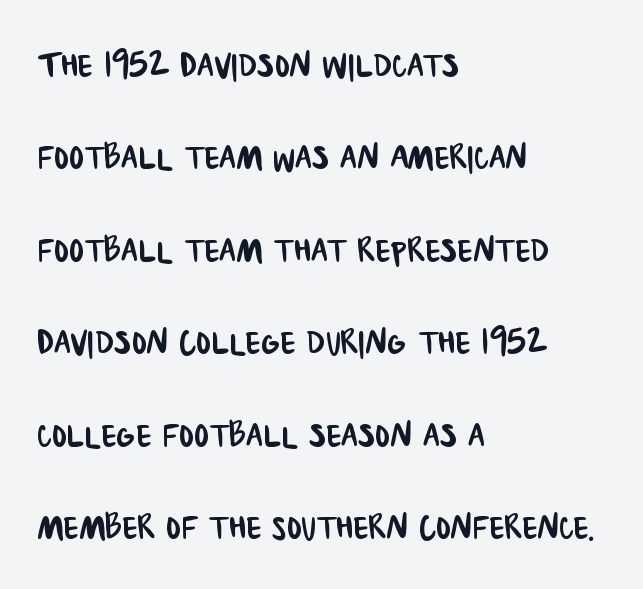
{"serif": "no", "width": "condensed", "stroke_contrast": "low", "x_height": "large", "monospaced": "no", "underline": "no", "align": "left", "line_spacing": "loose", "line_spacing_ratio": 2.1, "letter_spacing": "normal", "letter_spacing_em": 0.0, "glyph_px": 44}
